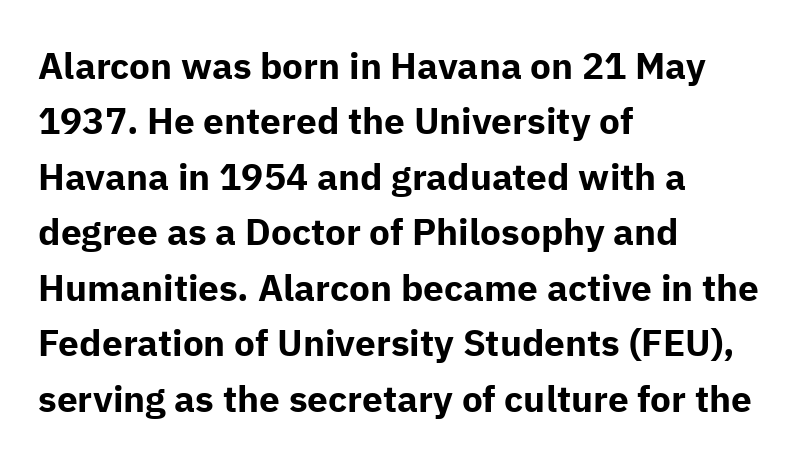
{"serif": "no", "italic": "no", "bold": "yes", "weight": "bold", "width": "normal", "stroke_contrast": "low", "x_height": "medium", "monospaced": "no", "underline": "no", "align": "left", "line_spacing": "normal", "line_spacing_ratio": 1.5, "letter_spacing": "normal", "letter_spacing_em": 0.0, "glyph_px": 37}
